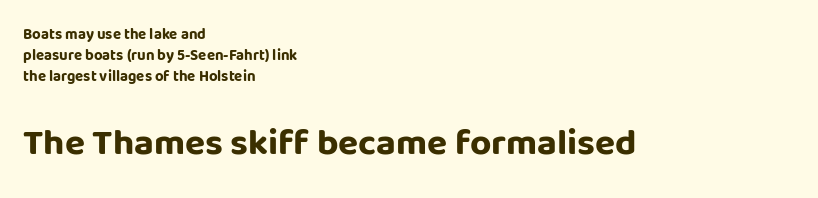
{"serif": "no", "italic": "no", "bold": "yes", "weight": "bold", "width": "normal", "stroke_contrast": "low", "x_height": "large", "monospaced": "no", "underline": "no", "align": "left", "line_spacing": "normal", "line_spacing_ratio": 1.39, "letter_spacing": "normal", "letter_spacing_em": 0.0, "larger_block": "second", "size_ratio": 2.47, "glyph_px": 37}
